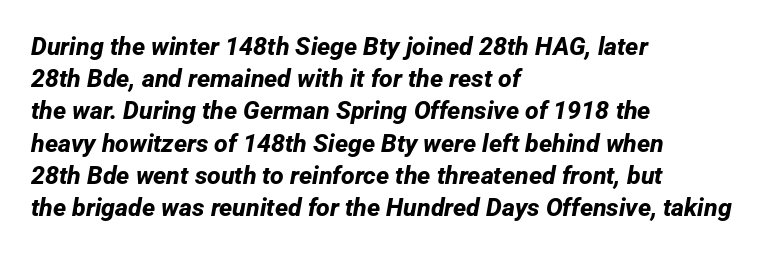
Q: Is the text bold? A: Yes.
Q: Is the text underlined? A: No.
Q: How is the paragraph aligned? A: Left-aligned.
Q: Is the spacing between letters normal or unusually wide? A: Normal.
Q: Is the spacing between lines tight, normal or loose? A: Normal.
